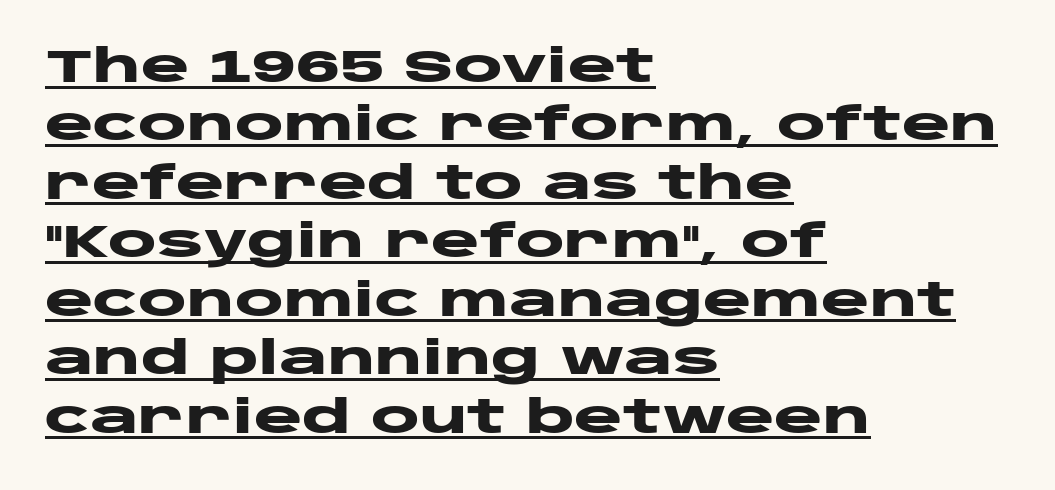
Q: Is the text bold? A: Yes.
Q: Is the text italic (slanted)? A: No, it is upright.
Q: Is the typeface a serif or a sans-serif typeface? A: Sans-serif.
Q: Is the text underlined? A: Yes.
Q: How is the paragraph aligned? A: Left-aligned.
Q: Is the spacing between letters normal or unusually wide? A: Normal.
Q: Is the spacing between lines tight, normal or loose? A: Normal.
Q: Width (condensed, normal, or wide)? A: Wide.
Q: Stroke contrast? A: Low.
Q: x-height? A: Large.
Q: Monospaced? A: No.
